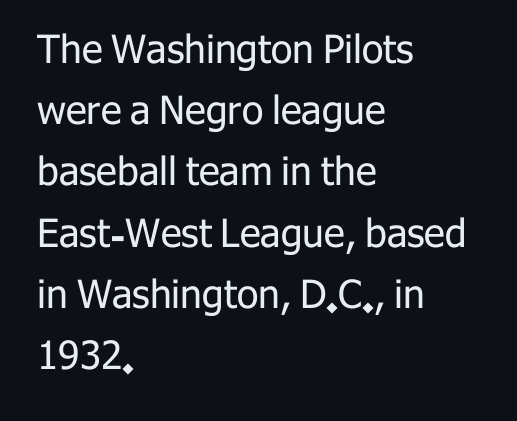
{"serif": "no", "italic": "no", "bold": "no", "weight": "regular", "width": "normal", "stroke_contrast": "low", "x_height": "medium", "monospaced": "no", "underline": "no", "align": "left", "line_spacing": "normal", "line_spacing_ratio": 1.57, "letter_spacing": "normal", "letter_spacing_em": 0.0, "glyph_px": 39}
